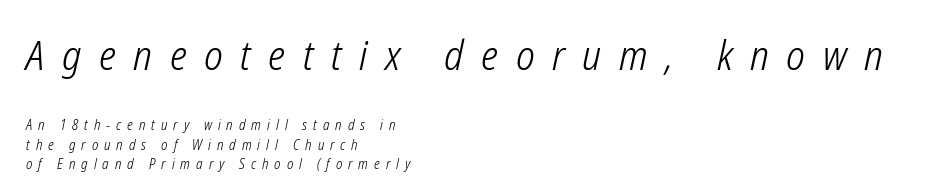
Q: Is the text bold? A: No.
Q: Is the text italic (slanted)? A: Yes, it leans right by about 12 degrees.
Q: Is the text underlined? A: No.
Q: How is the paragraph aligned? A: Left-aligned.
Q: Is the spacing between letters normal or unusually wide? A: Unusually wide.
Q: Is the spacing between lines tight, normal or loose? A: Normal.
Q: Which block of text is set in a larger size, the first (top) or the second (bottom)? A: The first (top) one.
Q: Width (condensed, normal, or wide)? A: Condensed.
Q: Stroke contrast? A: Low.
Q: x-height? A: Medium.
Q: Monospaced? A: No.
